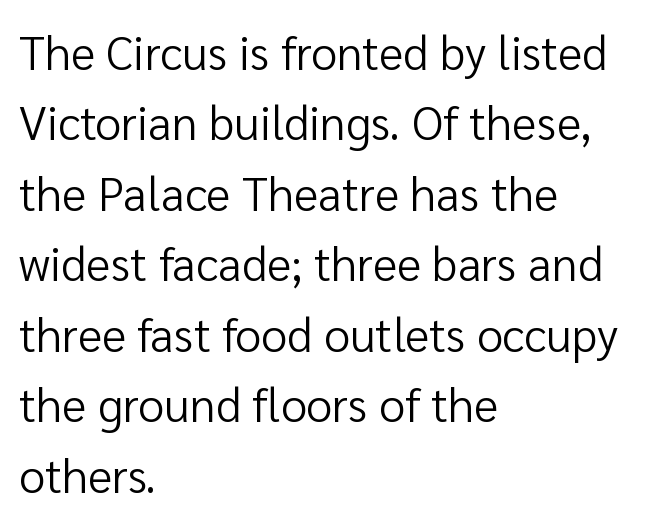
Q: Is the text bold? A: No.
Q: Is the text italic (slanted)? A: No, it is upright.
Q: Is the typeface a serif or a sans-serif typeface? A: Sans-serif.
Q: Is the text underlined? A: No.
Q: How is the paragraph aligned? A: Left-aligned.
Q: Is the spacing between letters normal or unusually wide? A: Normal.
Q: Is the spacing between lines tight, normal or loose? A: Normal.
Q: Width (condensed, normal, or wide)? A: Normal.
Q: Stroke contrast? A: Low.
Q: x-height? A: Medium.
Q: Monospaced? A: No.
